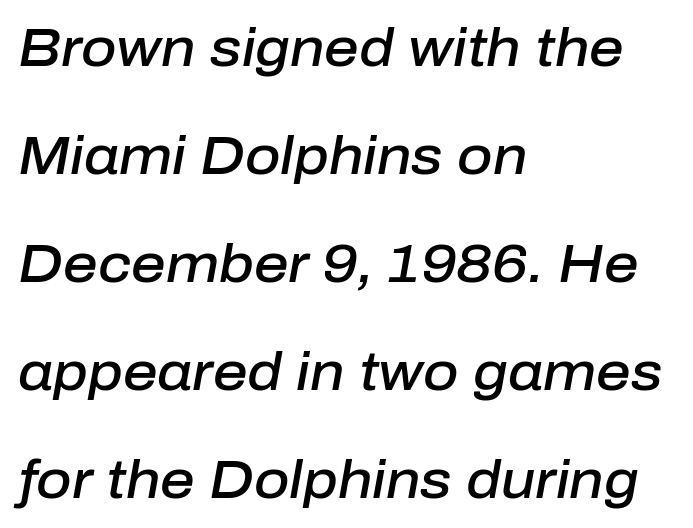
The image shows 54 px semibold type, italic (leaning right); set left-aligned, loose line spacing (2.0x), normal letter spacing, not underlined; low stroke contrast and a medium x-height.
